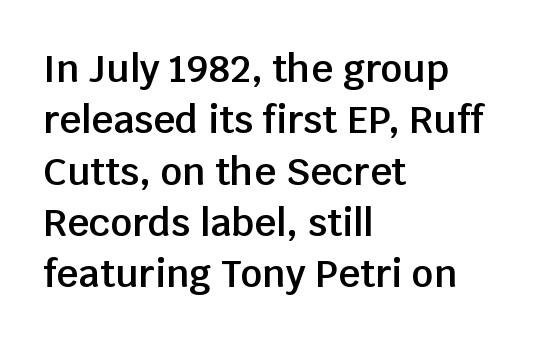
{"serif": "no", "italic": "no", "bold": "semi", "weight": "semibold", "width": "normal", "stroke_contrast": "low", "x_height": "large", "monospaced": "no", "underline": "no", "align": "left", "line_spacing": "normal", "line_spacing_ratio": 1.35, "letter_spacing": "normal", "letter_spacing_em": 0.0, "glyph_px": 38}
